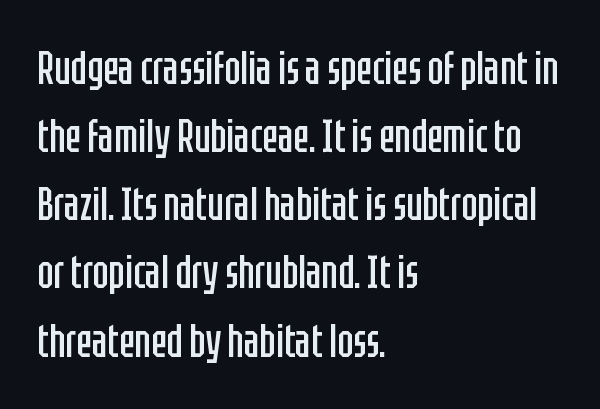
{"serif": "no", "italic": "no", "bold": "no", "weight": "regular", "width": "condensed", "stroke_contrast": "low", "x_height": "large", "monospaced": "no", "underline": "no", "align": "left", "line_spacing": "normal", "line_spacing_ratio": 1.45, "letter_spacing": "normal", "letter_spacing_em": 0.0, "glyph_px": 47}
